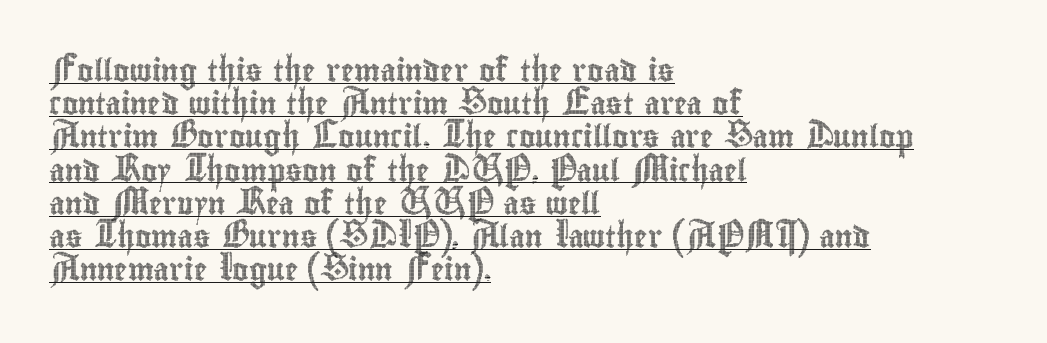
{"italic": "no", "underline": "yes", "align": "left", "line_spacing": "normal", "line_spacing_ratio": 1.51, "letter_spacing": "normal", "letter_spacing_em": 0.0, "glyph_px": 22}
